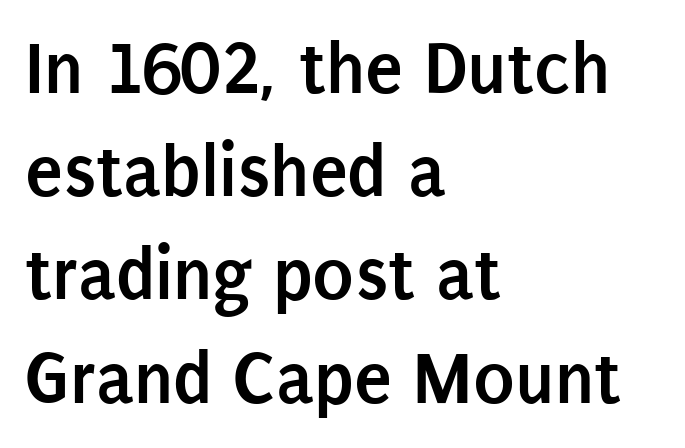
Inter-character spacing is left at the font's built-in metrics. The strokes are fattened all the way to bold. Each letter keeps its own natural width here, so spacing adapts to shape. The rendering anchors every line to the left-hand side. Unlike italic type, these characters show no tilt at all. Each letter's strokes conclude bluntly, with no projecting serifs.
